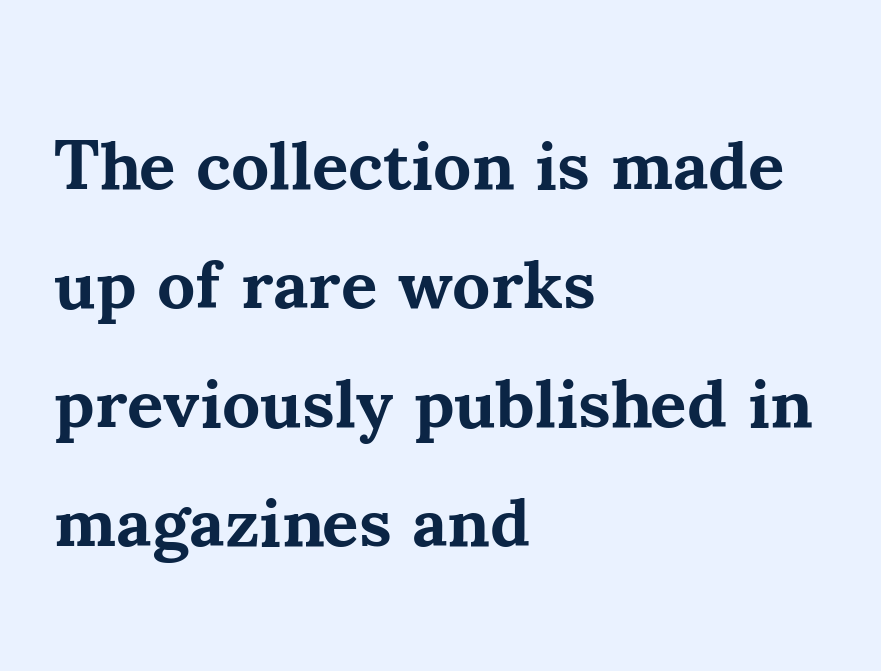
{"serif": "yes", "italic": "no", "bold": "yes", "weight": "bold", "width": "normal", "stroke_contrast": "medium", "x_height": "small", "monospaced": "no", "underline": "no", "align": "left", "line_spacing": "normal", "line_spacing_ratio": 1.7, "letter_spacing": "normal", "letter_spacing_em": 0.0, "glyph_px": 70}
